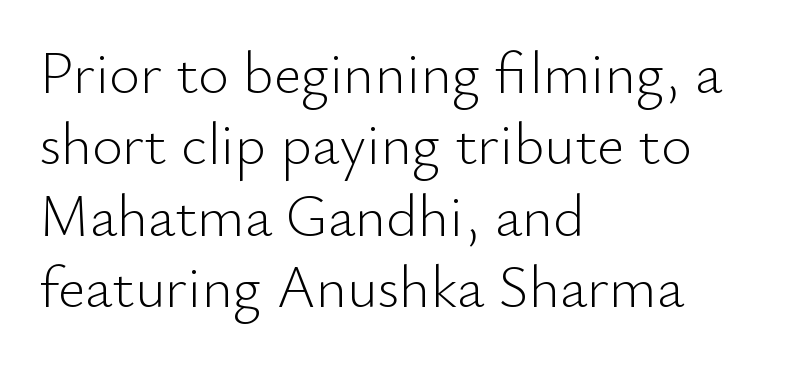
The tracking reads as untouched default to a designer's eye. Stroke thickness stays within the range of a standard reading face or lighter. Casual observation: everything's shoved over to the left. Grotesque or geometric, the face here clearly has no serifs. Plain, unruled lines of type. Unlike italic type, these characters show no tilt at all.
